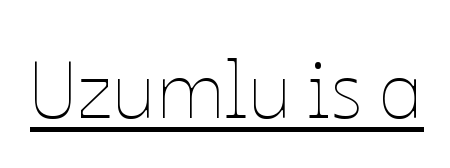
Q: Is the text bold? A: No.
Q: Is the text italic (slanted)? A: No, it is upright.
Q: Is the text underlined? A: Yes.
Q: Is the spacing between letters normal or unusually wide? A: Normal.
Q: Width (condensed, normal, or wide)? A: Normal.
Q: Stroke contrast? A: Low.
Q: x-height? A: Medium.
Q: Monospaced? A: No.
